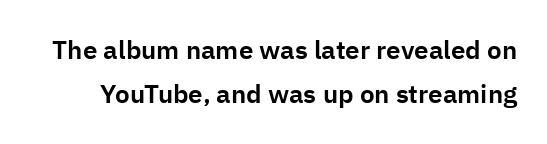
Q: Is the text italic (slanted)? A: No, it is upright.
Q: Is the text underlined? A: No.
Q: Is the spacing between letters normal or unusually wide? A: Normal.
Q: Is the spacing between lines tight, normal or loose? A: Normal.
